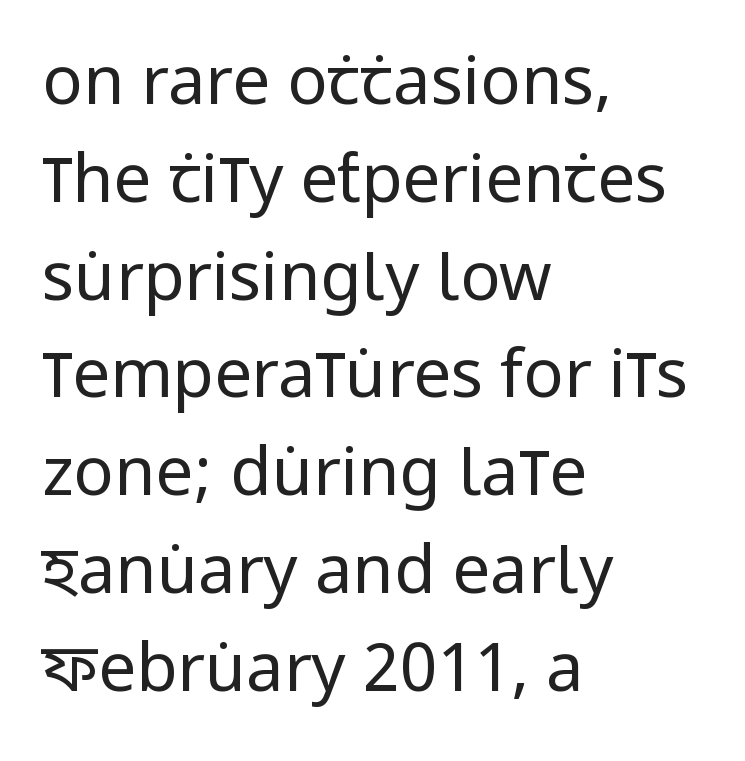
Descenders hang freely into open space. A classic flush-left, rag-right setting is used for this passage. This sample keeps an unexceptional amount of space between lines. The rendering keeps characters at their native spacing.
